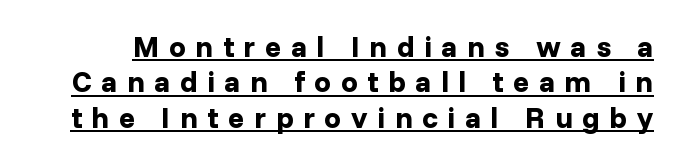
Here the designer chose a conventional face with non-uniform glyph widths. The glyphs have the mass of a bold cut. How are the letters spaced? Widely, with obvious added tracking. Notice how the stems are strictly vertical — no italics here. The glyphs are accompanied by a horizontal stroke just below them.
